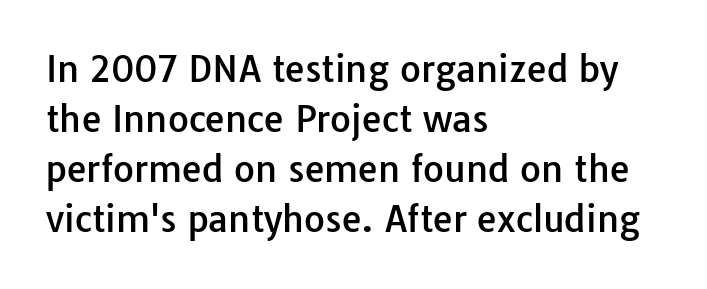
The image shows 36 px sans-serif type, upright; set left-aligned, normal line spacing (1.39x), normal letter spacing, not underlined; low stroke contrast and a medium x-height.
